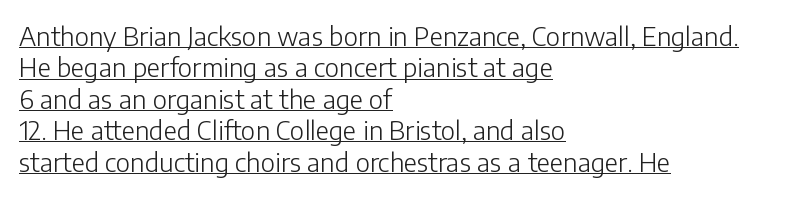
The image shows 26 px text type, upright; set left-aligned, line spacing 1.21x, normal letter spacing, underlined.
